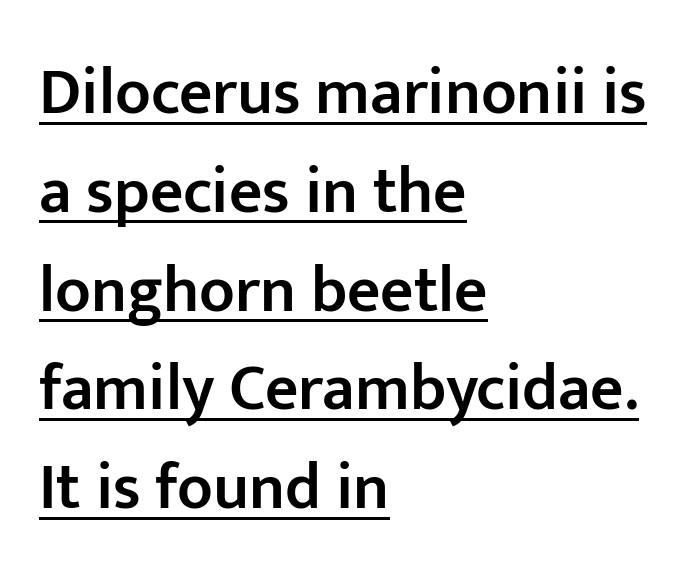
This is moderately heavy type, rendered in semibold. Posture: straight, roman, zero tilt. The horizontal fit of the characters is conventional and even. Each letter keeps its own natural width here, so spacing adapts to shape. This rendering features underlined lettering. Casual observation: everything's shoved over to the left.
